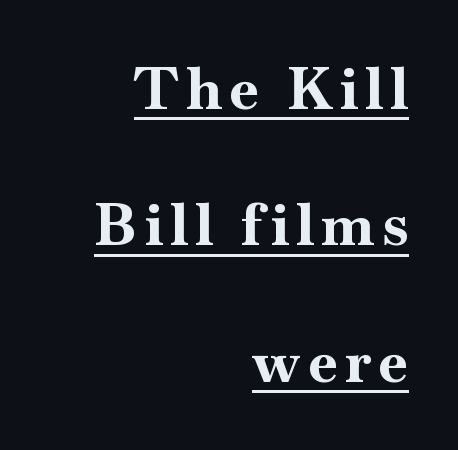
Q: Is the text bold? A: Yes.
Q: Is the text italic (slanted)? A: No, it is upright.
Q: Is the typeface a serif or a sans-serif typeface? A: Serif.
Q: Is the text underlined? A: Yes.
Q: How is the paragraph aligned? A: Right-aligned.
Q: Is the spacing between lines tight, normal or loose? A: Loose.
Q: Width (condensed, normal, or wide)? A: Normal.
Q: Stroke contrast? A: High.
Q: x-height? A: Small.
Q: Monospaced? A: No.
